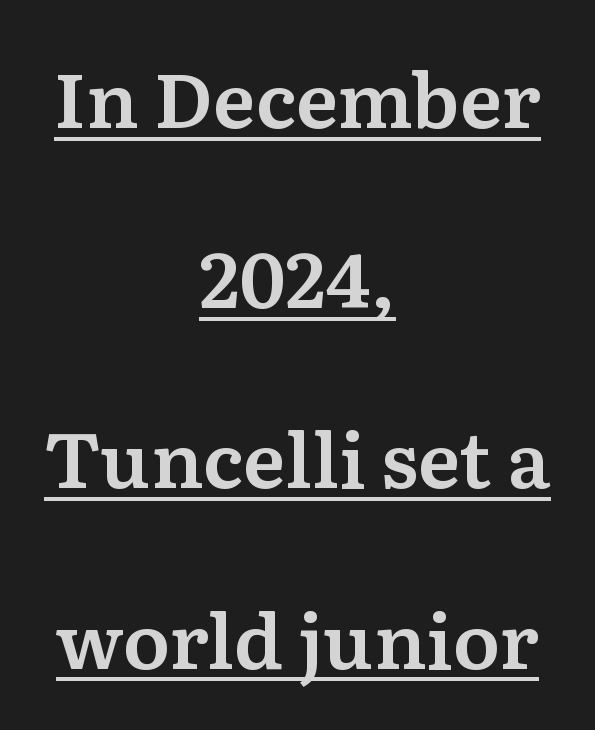
Line spacing here is loose. Is there an underline? Yes — a line sits under the letters. A serif font was chosen for this passage. Here the designer chose a conventional face with non-uniform glyph widths. A typesetter would call this zero additional tracking.
